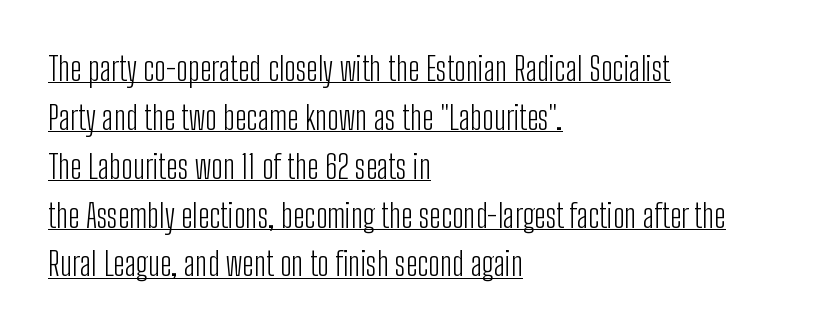
Q: Is the text bold? A: No.
Q: Is the text italic (slanted)? A: No, it is upright.
Q: Is the typeface a serif or a sans-serif typeface? A: Sans-serif.
Q: Is the text underlined? A: Yes.
Q: How is the paragraph aligned? A: Left-aligned.
Q: Is the spacing between letters normal or unusually wide? A: Normal.
Q: Is the spacing between lines tight, normal or loose? A: Normal.
Q: Width (condensed, normal, or wide)? A: Condensed.
Q: Stroke contrast? A: Low.
Q: x-height? A: Medium.
Q: Monospaced? A: No.
